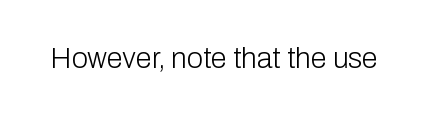
{"serif": "no", "italic": "no", "bold": "no", "weight": "light", "width": "normal", "stroke_contrast": "low", "x_height": "medium", "monospaced": "no", "underline": "no", "letter_spacing": "normal", "letter_spacing_em": 0.0, "glyph_px": 29}
